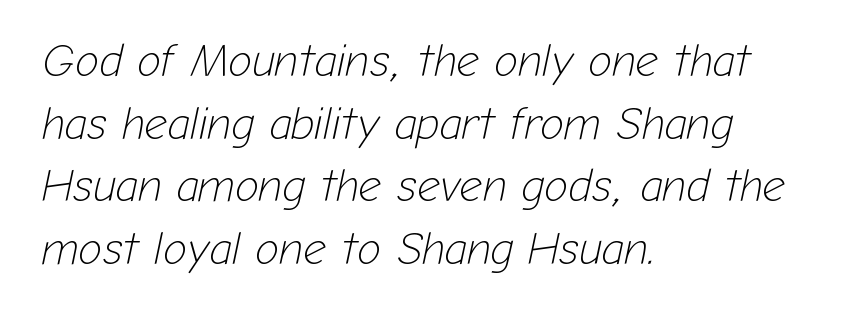
Q: Is the text bold? A: No.
Q: Is the text italic (slanted)? A: Yes, it leans right by about 12 degrees.
Q: Is the text underlined? A: No.
Q: How is the paragraph aligned? A: Left-aligned.
Q: Is the spacing between letters normal or unusually wide? A: Normal.
Q: Is the spacing between lines tight, normal or loose? A: Normal.
Q: Width (condensed, normal, or wide)? A: Normal.
Q: Stroke contrast? A: Low.
Q: x-height? A: Medium.
Q: Monospaced? A: No.
